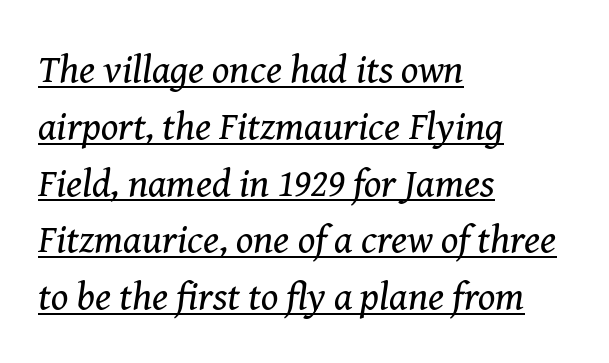
{"serif": "yes", "italic": "yes", "lean": "right", "slant_degrees": 8, "bold": "no", "weight": "regular", "width": "normal", "stroke_contrast": "medium", "x_height": "medium", "monospaced": "no", "underline": "yes", "align": "left", "line_spacing": "normal", "line_spacing_ratio": 1.42, "letter_spacing": "normal", "letter_spacing_em": 0.0, "glyph_px": 40}
